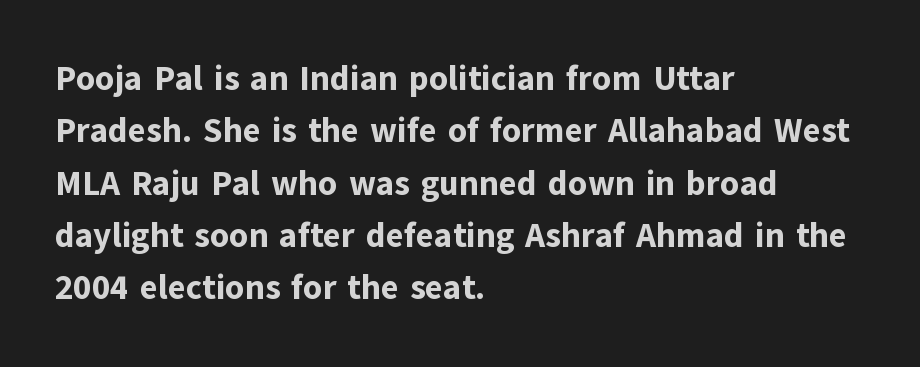
Q: Is the text bold? A: Yes.
Q: Is the text italic (slanted)? A: No, it is upright.
Q: Is the typeface a serif or a sans-serif typeface? A: Sans-serif.
Q: Is the text underlined? A: No.
Q: How is the paragraph aligned? A: Left-aligned.
Q: Is the spacing between letters normal or unusually wide? A: Normal.
Q: Is the spacing between lines tight, normal or loose? A: Normal.
Q: Width (condensed, normal, or wide)? A: Normal.
Q: Stroke contrast? A: Low.
Q: x-height? A: Medium.
Q: Monospaced? A: No.
